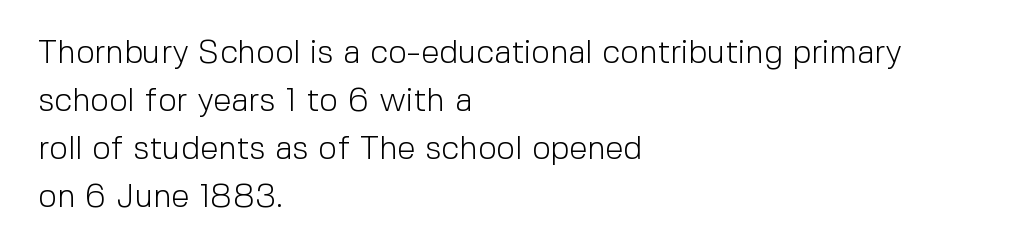
Stem width sits at or under what a default text font uses. This sample uses a sans-serif face. The strip under each line holds only bare page. This sample keeps an unexceptional amount of space between lines. The rendering keeps characters at their native spacing.
